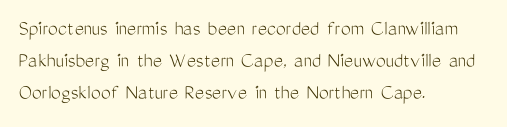
The image shows 22 px text type, upright; set left-aligned, normal line spacing (1.45x), normal letter spacing, not underlined.
